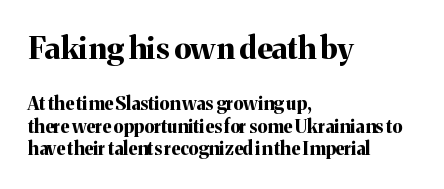
{"serif": "yes", "italic": "no", "bold": "yes", "weight": "bold", "width": "normal", "stroke_contrast": "medium", "x_height": "medium", "monospaced": "no", "underline": "no", "align": "left", "line_spacing": "normal", "line_spacing_ratio": 1.26, "letter_spacing": "normal", "letter_spacing_em": 0.0, "larger_block": "first", "size_ratio": 1.72, "glyph_px": 31}
